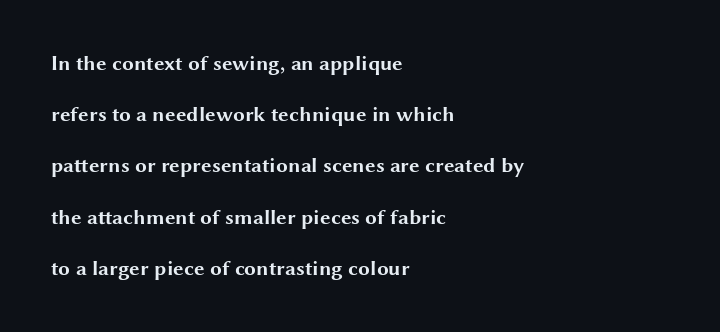
Default kerning and tracking; the words read as compact shapes. Interline gaps are noticeably wide in this sample. These lines stack with their left ends in a neat column. This sample uses an upright cut, with every glyph sitting square on the baseline. The foot of each line stays bare and open.
